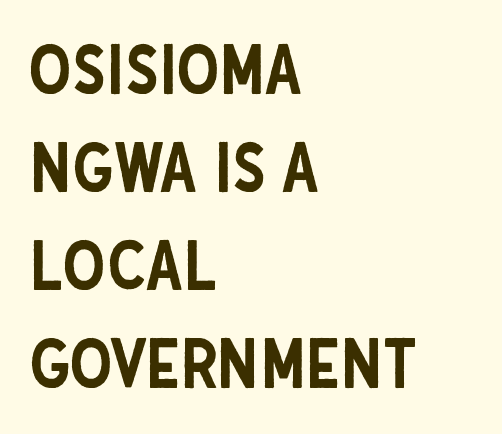
{"serif": "no", "italic": "no", "width": "condensed", "stroke_contrast": "low", "x_height": "large", "monospaced": "no", "underline": "no", "align": "left", "line_spacing": "normal", "line_spacing_ratio": 1.44, "letter_spacing": "normal", "letter_spacing_em": 0.0, "glyph_px": 68}
